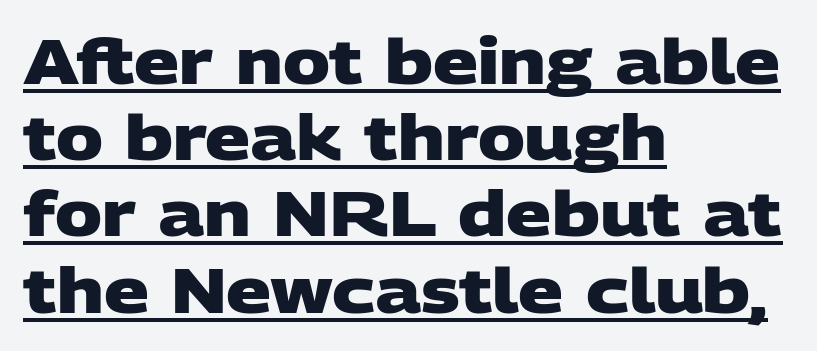
Q: Is the text bold? A: Yes.
Q: Is the typeface a serif or a sans-serif typeface? A: Sans-serif.
Q: Is the text underlined? A: Yes.
Q: How is the paragraph aligned? A: Left-aligned.
Q: Is the spacing between letters normal or unusually wide? A: Normal.
Q: Width (condensed, normal, or wide)? A: Wide.
Q: Stroke contrast? A: Low.
Q: x-height? A: Large.
Q: Monospaced? A: No.
